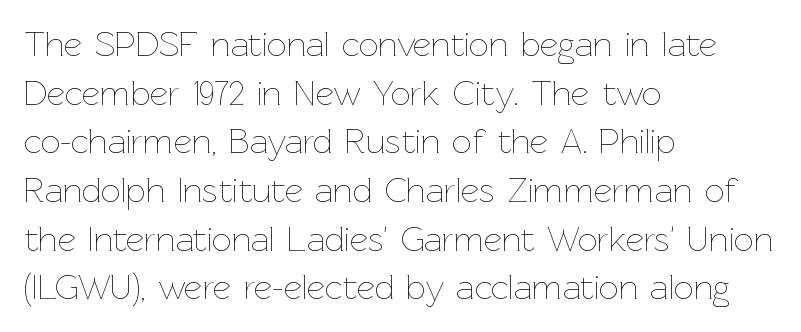
A typesetter would call this leading conventional body-copy spacing. The characters are drawn with everyday or finer stroke widths. The typesetter chose a ragged-right arrangement here. Nobody drew a line under any word here.
